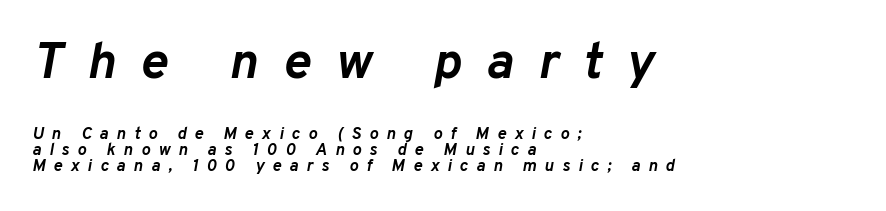
How are the letters spaced? Widely, with obvious added tracking. Varying glyph widths throughout — classic text-font behaviour. If you squint, the top block still reads clearly — it's the larger of the two. Summary of vertical rhythm: compact, with narrow interline spacing. Its strokes are broad and dark, the hallmark of bold type. Notice how the passage keeps a crisp vertical edge on the left only.
